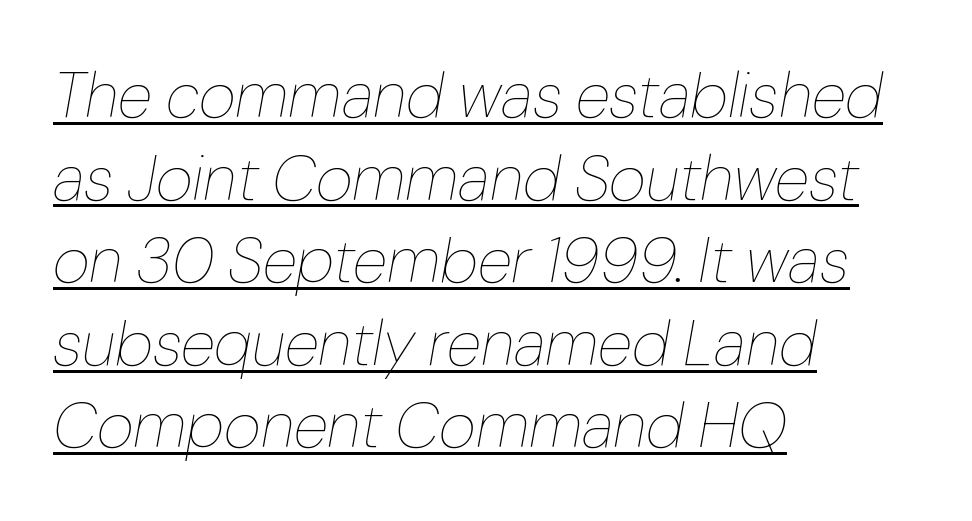
Q: Is the text bold? A: No.
Q: Is the text italic (slanted)? A: Yes, it leans right by about 10 degrees.
Q: Is the text underlined? A: Yes.
Q: How is the paragraph aligned? A: Left-aligned.
Q: Is the spacing between letters normal or unusually wide? A: Normal.
Q: Is the spacing between lines tight, normal or loose? A: Normal.
Q: Width (condensed, normal, or wide)? A: Normal.
Q: Stroke contrast? A: Low.
Q: x-height? A: Medium.
Q: Monospaced? A: No.
